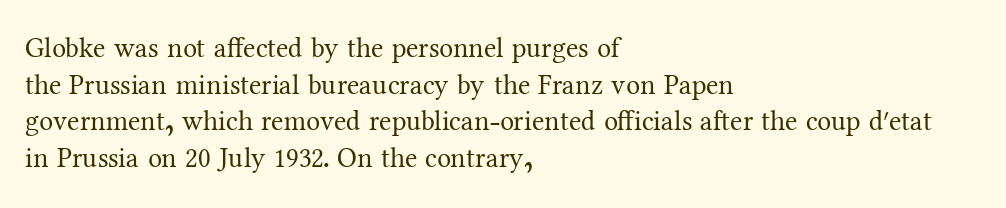
Q: Is the text bold? A: No.
Q: Is the text italic (slanted)? A: No, it is upright.
Q: Is the typeface a serif or a sans-serif typeface? A: Serif.
Q: Is the text underlined? A: No.
Q: How is the paragraph aligned? A: Left-aligned.
Q: Is the spacing between letters normal or unusually wide? A: Normal.
Q: Is the spacing between lines tight, normal or loose? A: Normal.
Q: Width (condensed, normal, or wide)? A: Normal.
Q: Stroke contrast? A: Medium.
Q: x-height? A: Medium.
Q: Monospaced? A: No.
